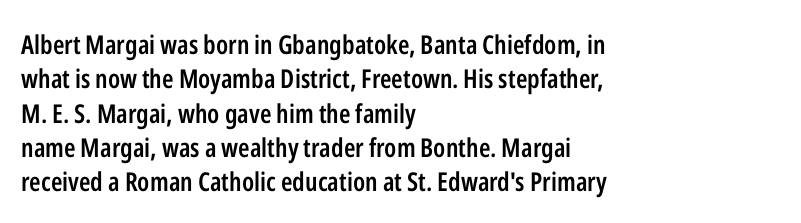
{"italic": "no", "bold": "semi", "underline": "no", "align": "left", "line_spacing": "normal", "line_spacing_ratio": 1.32, "letter_spacing": "normal", "letter_spacing_em": 0.0, "glyph_px": 26}
